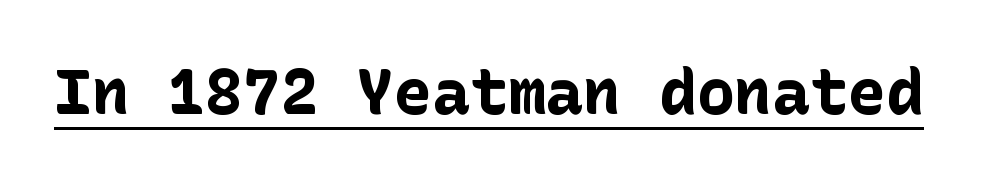
{"serif": "no", "italic": "no", "bold": "yes", "weight": "bold", "width": "normal", "stroke_contrast": "low", "x_height": "medium", "underline": "yes", "letter_spacing": "normal", "letter_spacing_em": 0.0, "glyph_px": 63}
